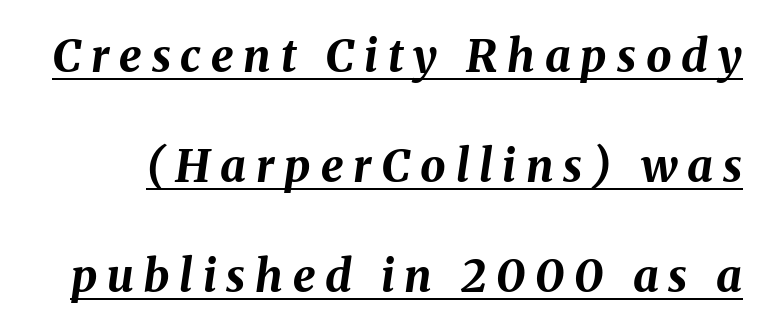
Is this a fixed-width face? No — the glyphs have proportional, varying widths. Weight check: bold — yes, fully. Someone cranked the tracking dial way up on this one. Leading is clearly above the norm, producing a sparse column. These characters rest on top of a visible drawn line. In terms of posture, this sample is oblique.
